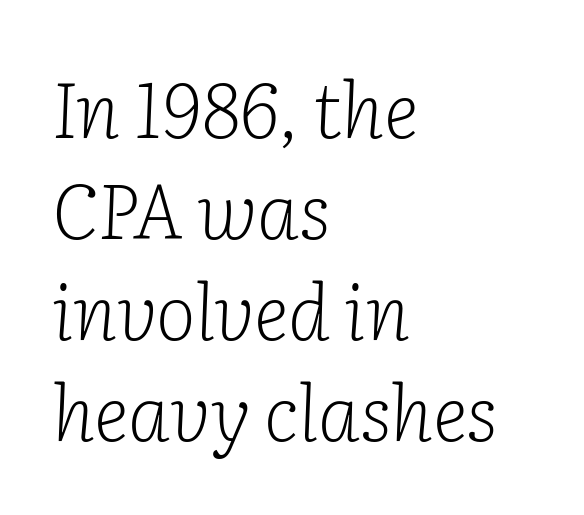
{"serif": "yes", "italic": "yes", "lean": "right", "slant_degrees": 2, "bold": "no", "weight": "light", "width": "normal", "stroke_contrast": "low", "x_height": "medium", "monospaced": "no", "underline": "no", "align": "left", "line_spacing": "normal", "line_spacing_ratio": 1.33, "letter_spacing": "normal", "letter_spacing_em": 0.0, "glyph_px": 76}
